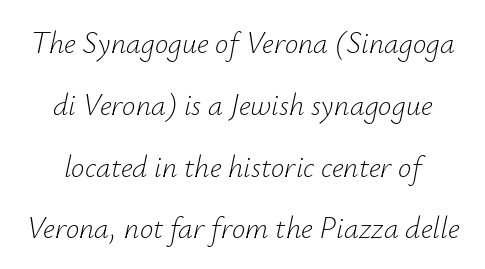
Q: Is the text bold? A: No.
Q: Is the text italic (slanted)? A: Yes, it leans right by about 12 degrees.
Q: Is the text underlined? A: No.
Q: Is the spacing between letters normal or unusually wide? A: Normal.
Q: Is the spacing between lines tight, normal or loose? A: Loose.
Q: Width (condensed, normal, or wide)? A: Normal.
Q: Stroke contrast? A: Low.
Q: x-height? A: Small.
Q: Monospaced? A: No.
